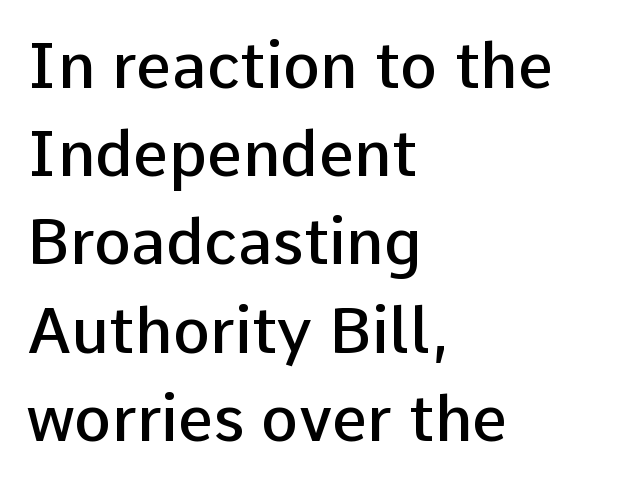
{"serif": "no", "italic": "no", "bold": "semi", "weight": "semibold", "width": "normal", "stroke_contrast": "low", "x_height": "medium", "monospaced": "no", "underline": "no", "align": "left", "line_spacing": "normal", "line_spacing_ratio": 1.4, "letter_spacing": "normal", "letter_spacing_em": 0.0, "glyph_px": 63}
